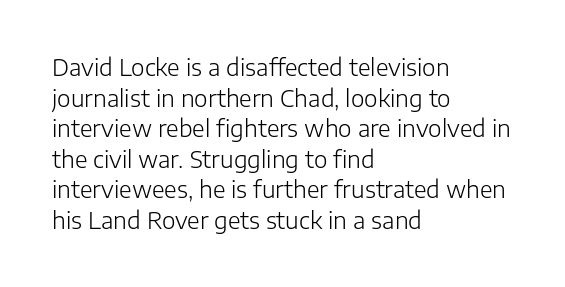
Vertical spacing — default. The text block is weighted toward the left margin, trailing off unevenly rightward. The baseline area is clear. These lines keep a tight, regular rhythm from letter to letter. No extra ink here — the face is not bold.
